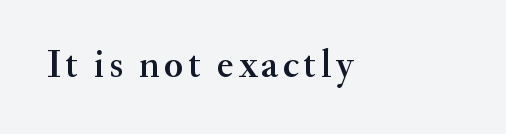
The image shows 39 px serif type, upright; set left-aligned, not underlined; medium stroke contrast and a small x-height.
